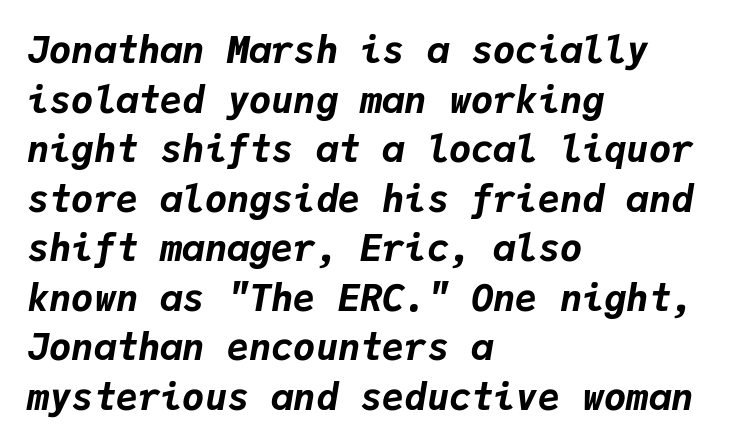
A clean baseline with only descenders dipping below it. A typesetter would call this zero additional tracking. These lines carry a lot of weight — the face is fully bold. Each new line begins a customary step beneath the previous one. Every row of glyphs begins at an identical x-position on the left.
